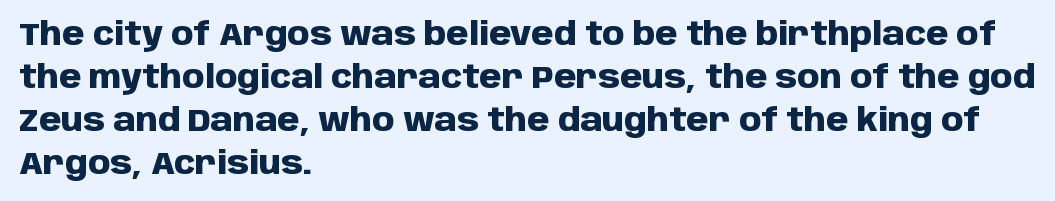
The image shows 32 px heavy sans-serif type, upright; set left-aligned, normal line spacing (1.34x), normal letter spacing, not underlined; low stroke contrast and a large x-height.
